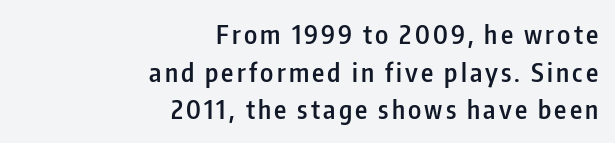
{"italic": "no", "bold": "semi", "underline": "no", "align": "right", "line_spacing": "normal", "line_spacing_ratio": 1.45, "glyph_px": 26}
